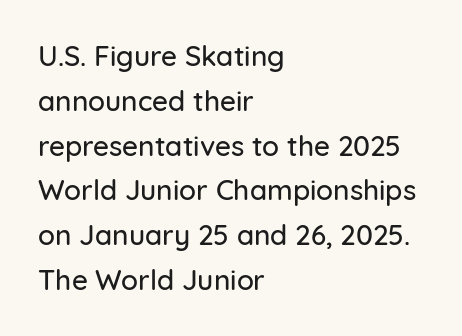
Q: Is the text italic (slanted)? A: No, it is upright.
Q: Is the typeface a serif or a sans-serif typeface? A: Sans-serif.
Q: Is the text underlined? A: No.
Q: How is the paragraph aligned? A: Left-aligned.
Q: Is the spacing between letters normal or unusually wide? A: Normal.
Q: Is the spacing between lines tight, normal or loose? A: Normal.
Q: Width (condensed, normal, or wide)? A: Normal.
Q: Stroke contrast? A: Low.
Q: x-height? A: Medium.
Q: Monospaced? A: No.
